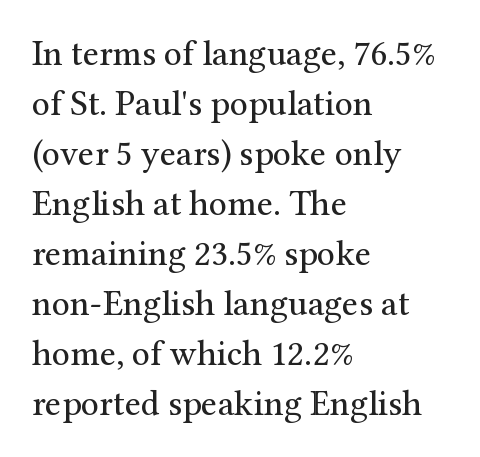
The face used here is seriffed, in the tradition of book romans. Compared with typical paragraphs, the rows here are spaced about the same. Observe the ordinary spacing: letters are neighbours, not strangers. Reading down the block, your eye returns to a fixed left position each line. Heaviness? Minimal to ordinary, like unemphasized prose.
